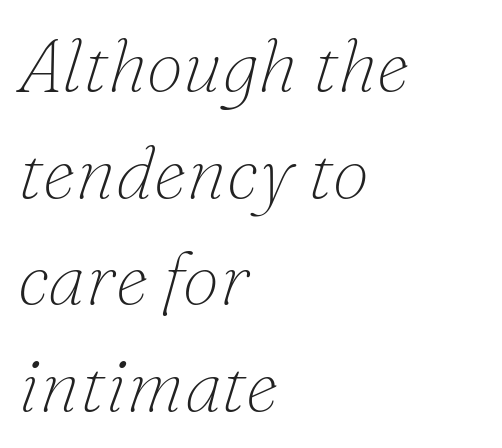
{"serif": "yes", "italic": "yes", "lean": "right", "slant_degrees": 16, "bold": "no", "weight": "thin", "width": "normal", "stroke_contrast": "low", "x_height": "small", "monospaced": "no", "underline": "no", "align": "left", "line_spacing": "normal", "line_spacing_ratio": 1.44, "letter_spacing": "normal", "letter_spacing_em": 0.0, "glyph_px": 74}
